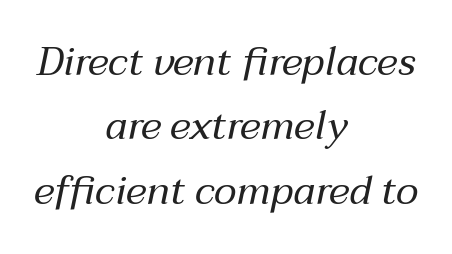
Q: Is the text bold? A: No.
Q: Is the text italic (slanted)? A: Yes, it leans right by about 12 degrees.
Q: Is the text underlined? A: No.
Q: How is the paragraph aligned? A: Centered.
Q: Is the spacing between letters normal or unusually wide? A: Normal.
Q: Is the spacing between lines tight, normal or loose? A: Normal.
Q: Width (condensed, normal, or wide)? A: Normal.
Q: Stroke contrast? A: Medium.
Q: x-height? A: Medium.
Q: Monospaced? A: No.
